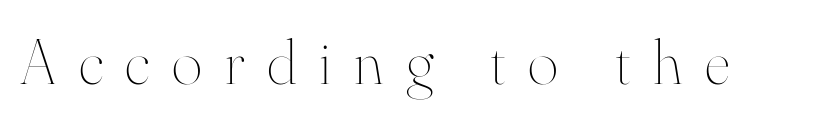
Q: Is the text bold? A: No.
Q: Is the text italic (slanted)? A: No, it is upright.
Q: Is the text underlined? A: No.
Q: Is the spacing between letters normal or unusually wide? A: Unusually wide.
Q: Width (condensed, normal, or wide)? A: Normal.
Q: Stroke contrast? A: High.
Q: x-height? A: Small.
Q: Monospaced? A: No.
